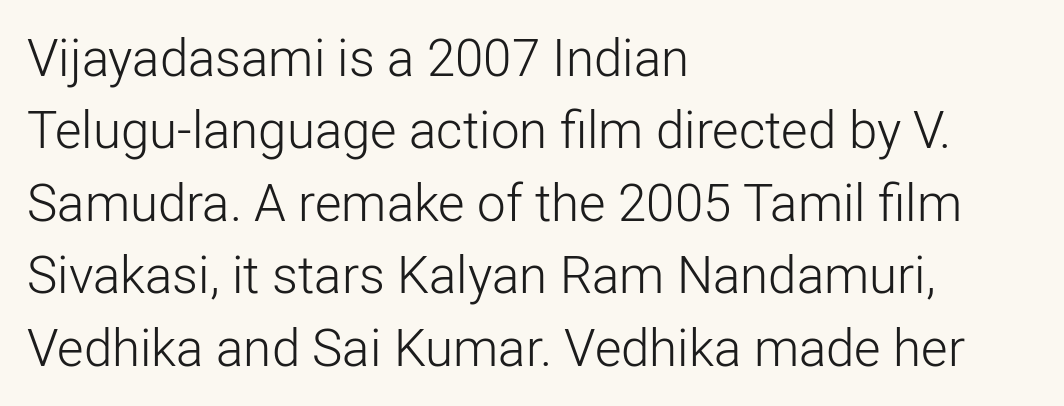
{"serif": "no", "italic": "no", "bold": "no", "weight": "light", "width": "normal", "stroke_contrast": "low", "x_height": "medium", "monospaced": "no", "underline": "no", "align": "left", "line_spacing": "normal", "line_spacing_ratio": 1.42, "letter_spacing": "normal", "letter_spacing_em": 0.0, "glyph_px": 51}
